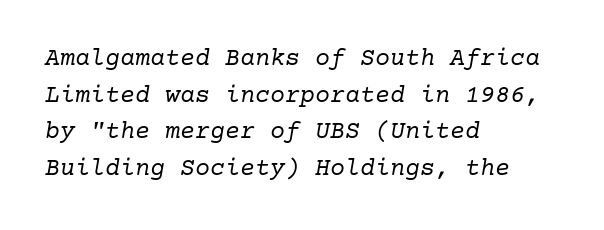
{"italic": "yes", "lean": "right", "slant_degrees": 10, "bold": "no", "underline": "no", "align": "left", "line_spacing": "normal", "line_spacing_ratio": 1.47, "letter_spacing": "normal", "letter_spacing_em": 0.0, "glyph_px": 25}
